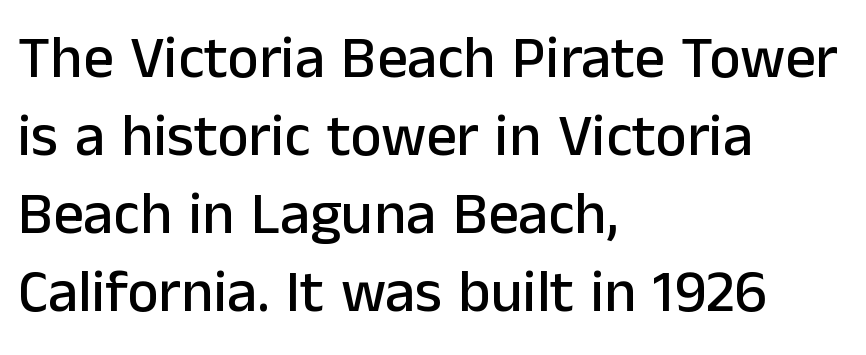
{"serif": "no", "italic": "no", "width": "normal", "stroke_contrast": "low", "x_height": "medium", "monospaced": "no", "underline": "no", "align": "left", "line_spacing": "normal", "line_spacing_ratio": 1.3, "letter_spacing": "normal", "letter_spacing_em": 0.0, "glyph_px": 60}
